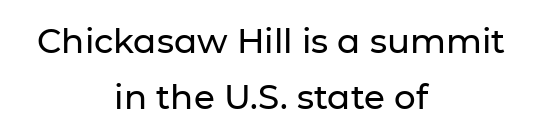
{"serif": "no", "italic": "no", "width": "normal", "stroke_contrast": "low", "x_height": "medium", "monospaced": "no", "underline": "no", "align": "center", "line_spacing": "normal", "line_spacing_ratio": 1.65, "letter_spacing": "normal", "letter_spacing_em": 0.0, "glyph_px": 34}
